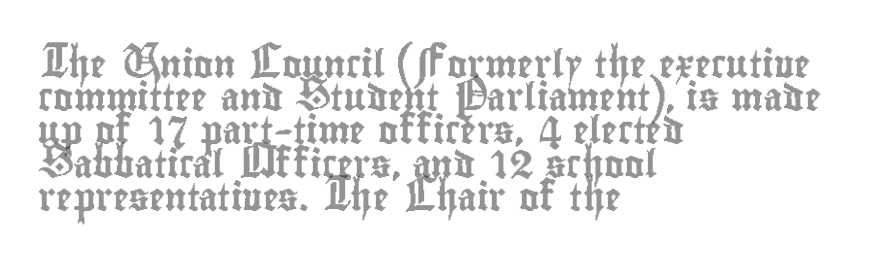
Every row of glyphs begins at an identical x-position on the left. These lines were composed using upright roman letters. Standard letterfit; no display-style spreading of the glyphs. The glyphs are unaccompanied by any horizontal stroke below them.
